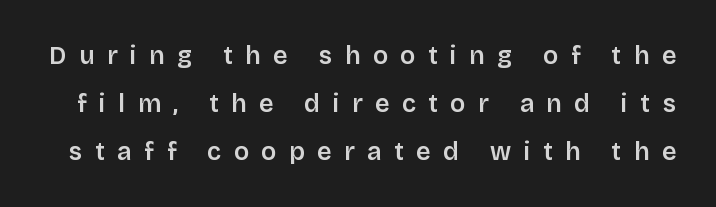
{"italic": "no", "bold": "semi", "underline": "no", "line_spacing": "loose", "line_spacing_ratio": 1.92, "letter_spacing": "wide", "letter_spacing_em": 0.5, "glyph_px": 25}
